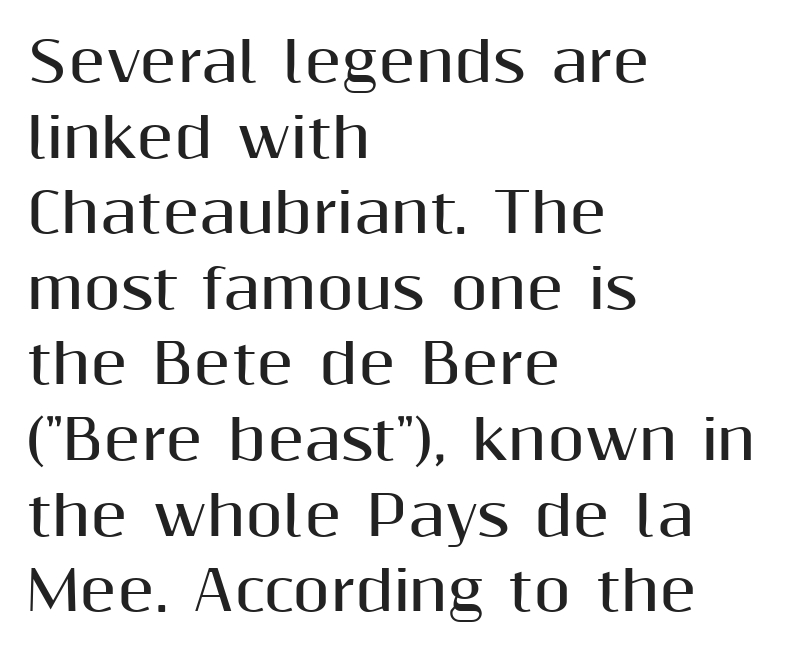
The image shows 54 px bold sans-serif type, upright; set left-aligned, normal line spacing (1.4x), normal letter spacing, not underlined; medium stroke contrast and a medium x-height.
